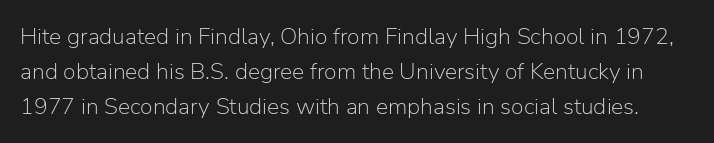
Q: Is the text bold? A: No.
Q: Is the text italic (slanted)? A: No, it is upright.
Q: Is the text underlined? A: No.
Q: Is the spacing between letters normal or unusually wide? A: Normal.
Q: Is the spacing between lines tight, normal or loose? A: Normal.
